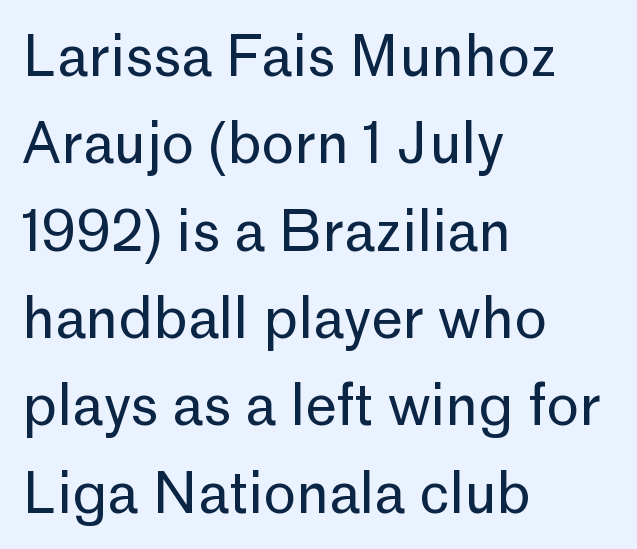
Short and long lines alike share a common starting point at left. The strip under each line holds only bare page. Whoever set this chose a conventional vertical rhythm. Nope, not italic — everything's standing straight.
